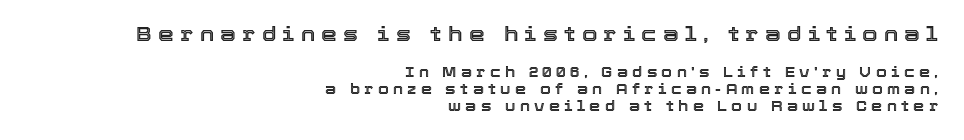
{"italic": "no", "underline": "no", "align": "right", "line_spacing_ratio": 1.2, "letter_spacing": "wide", "letter_spacing_em": 0.31, "larger_block": "first", "size_ratio": 1.43, "glyph_px": 20}
